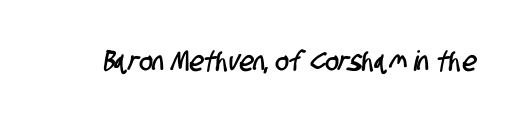
{"serif": "no", "width": "condensed", "stroke_contrast": "low", "x_height": "large", "monospaced": "no", "underline": "no", "letter_spacing": "normal", "letter_spacing_em": 0.0, "glyph_px": 28}
